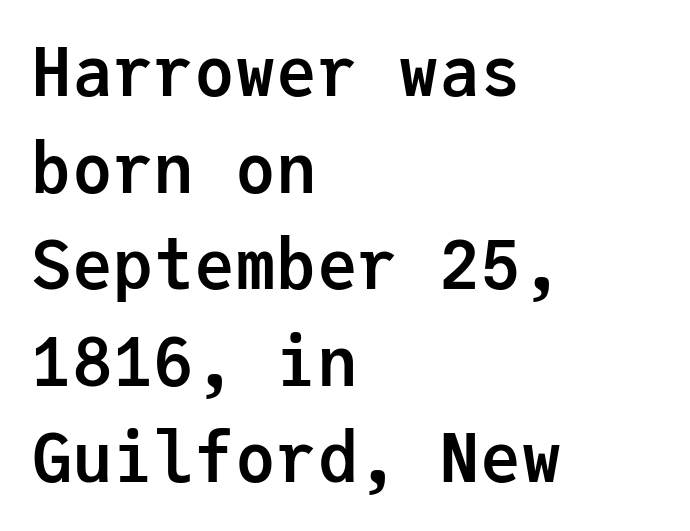
{"serif": "no", "italic": "no", "bold": "yes", "weight": "semibold", "width": "normal", "stroke_contrast": "low", "x_height": "medium", "monospaced": "yes", "underline": "no", "align": "left", "line_spacing": "normal", "line_spacing_ratio": 1.42, "letter_spacing": "normal", "letter_spacing_em": 0.0, "glyph_px": 68}
